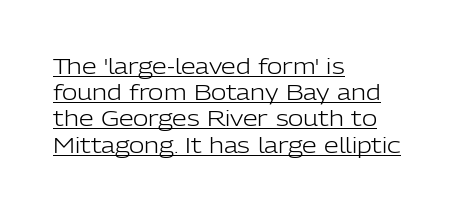
These lines are set flush left with a ragged right edge. Check the space under the baseline: a stroke is drawn there. The typography opts for an upright posture over an oblique one. Unbolded letterforms with no extra heft. In terms of letterspacing, this is plain default setting.
